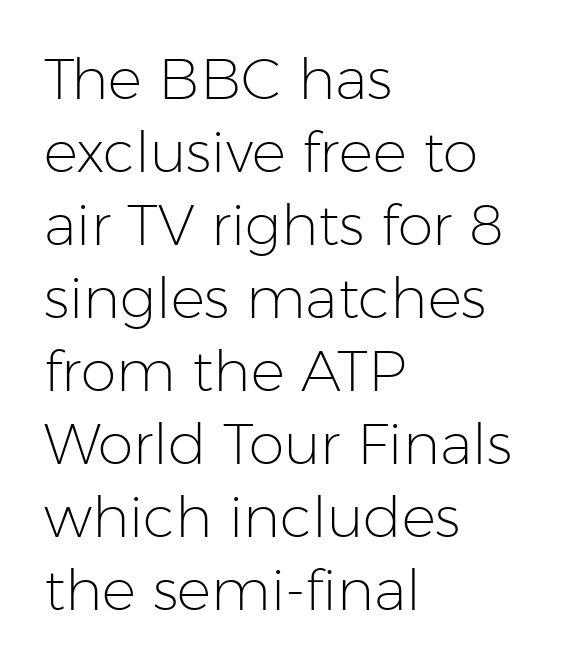
The image shows 57 px light sans-serif type, upright; set left-aligned, normal line spacing (1.28x), normal letter spacing, not underlined; low stroke contrast and a medium x-height.
